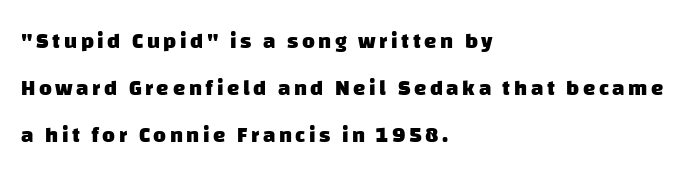
The image shows 22 px bold type; set left-aligned, loose line spacing (2.14x), not underlined.
